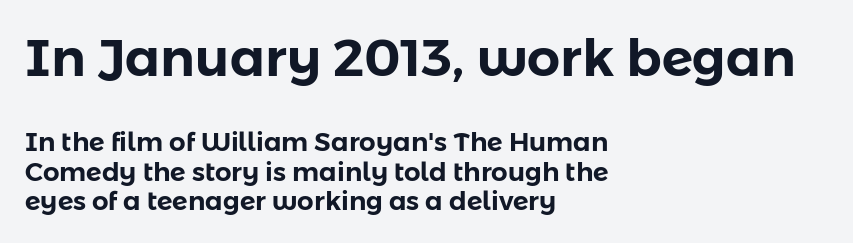
The image shows 52 px sans-serif type, upright; set left-aligned, tight line spacing (1.13x), normal letter spacing, not underlined; the first (top) block is 2.0x larger; low stroke contrast and a medium x-height.
